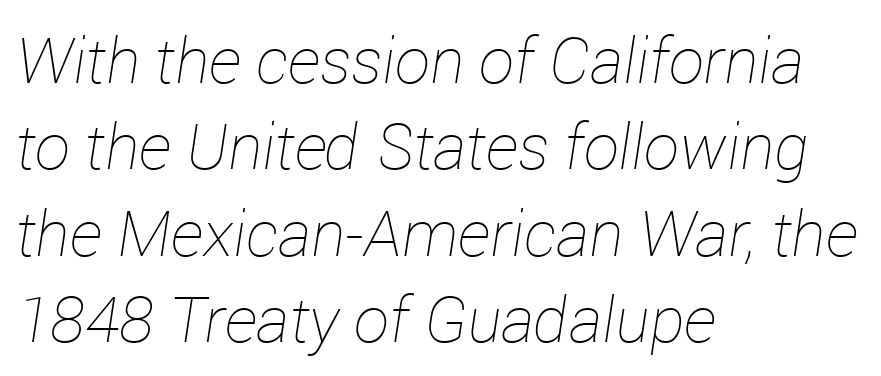
The tracking reads as untouched default to a designer's eye. Each stroke keeps to a modest, everyday thickness or less. A typesetter would call this leading conventional body-copy spacing. Do the characters align in a grid? No, the font is proportional. The foot of each line stays bare and open. Rendered with sloped, italic letterforms.
